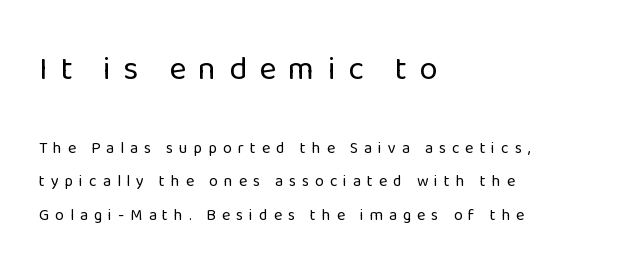
Q: Is the text bold? A: No.
Q: Is the text italic (slanted)? A: No, it is upright.
Q: Is the typeface a serif or a sans-serif typeface? A: Sans-serif.
Q: Is the text underlined? A: No.
Q: How is the paragraph aligned? A: Left-aligned.
Q: Is the spacing between letters normal or unusually wide? A: Unusually wide.
Q: Is the spacing between lines tight, normal or loose? A: Loose.
Q: Which block of text is set in a larger size, the first (top) or the second (bottom)? A: The first (top) one.
Q: Width (condensed, normal, or wide)? A: Normal.
Q: Stroke contrast? A: Low.
Q: x-height? A: Medium.
Q: Monospaced? A: No.
